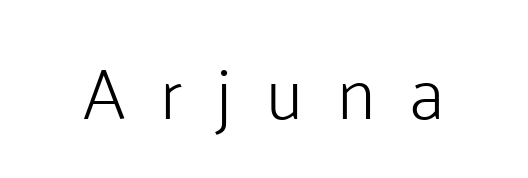
The strip under each line holds only bare page. The typography opts for an upright posture over an oblique one. The weight would be labelled regular, book, light, or lighter still. Observe the absence of serifs on each vertical stroke in this sample. Compared with typical body copy, the letter spacing here is much looser. The paragraph shown floats in the horizontal middle.
